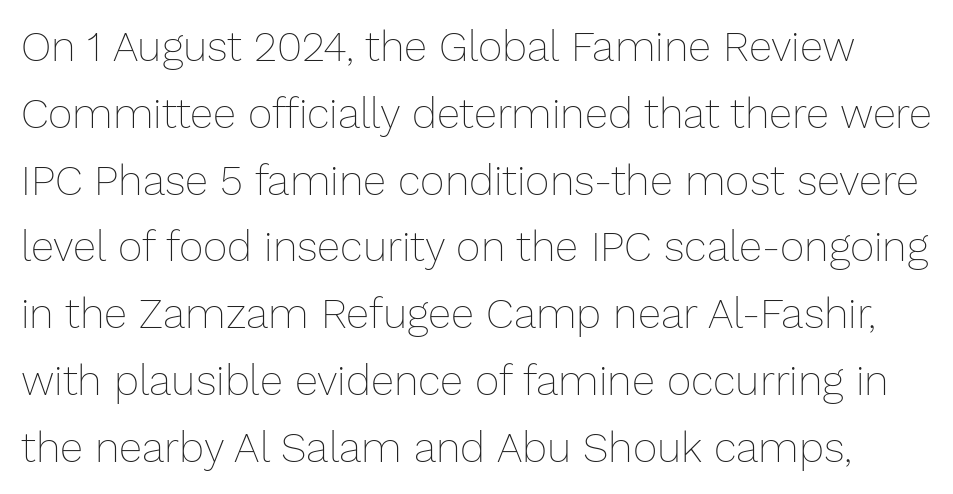
Q: Is the text bold? A: No.
Q: Is the text italic (slanted)? A: No, it is upright.
Q: Is the text underlined? A: No.
Q: Is the spacing between letters normal or unusually wide? A: Normal.
Q: Is the spacing between lines tight, normal or loose? A: Normal.
Q: Width (condensed, normal, or wide)? A: Normal.
Q: Stroke contrast? A: Low.
Q: x-height? A: Medium.
Q: Monospaced? A: No.
